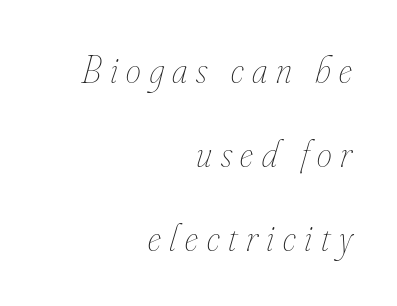
{"italic": "yes", "lean": "right", "slant_degrees": 16, "bold": "no", "weight": "thin", "width": "condensed", "stroke_contrast": "low", "x_height": "small", "monospaced": "no", "underline": "no", "align": "right", "line_spacing": "loose", "line_spacing_ratio": 2.21, "letter_spacing": "wide", "letter_spacing_em": 0.23, "glyph_px": 38}
